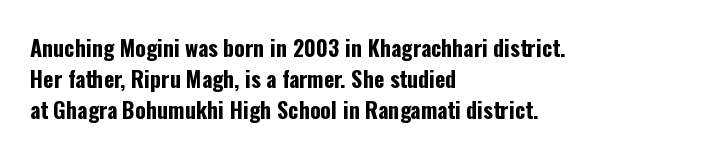
{"italic": "no", "bold": "yes", "underline": "no", "align": "left", "line_spacing": "normal", "line_spacing_ratio": 1.41, "letter_spacing": "normal", "letter_spacing_em": 0.0, "glyph_px": 22}
